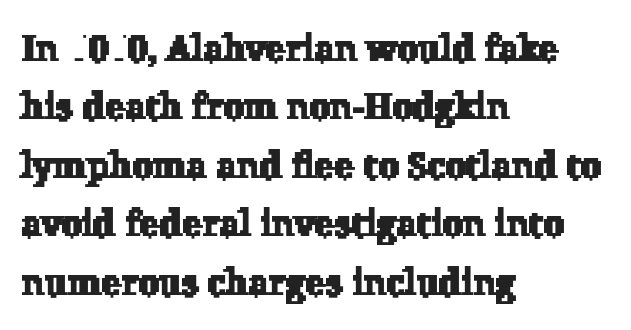
Q: Is the typeface a serif or a sans-serif typeface? A: Serif.
Q: Is the text underlined? A: No.
Q: How is the paragraph aligned? A: Left-aligned.
Q: Is the spacing between letters normal or unusually wide? A: Normal.
Q: Is the spacing between lines tight, normal or loose? A: Normal.
Q: Width (condensed, normal, or wide)? A: Normal.
Q: Stroke contrast? A: Low.
Q: x-height? A: Medium.
Q: Monospaced? A: No.
